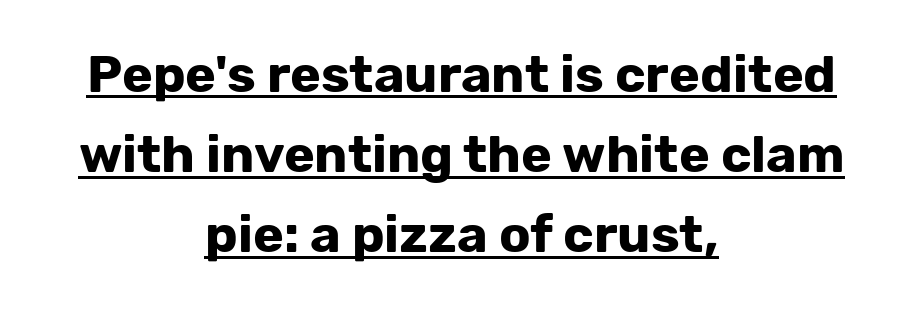
The font's upright variant was chosen for this text. Look at the stroke-to-counter ratio: heavy, a bold. What decoration does the sample have? An underline. To sum up the face: it is a sans, with no serifs. There is no visible air inserted between adjacent glyphs. Neither beginnings nor endings align; midpoints do.
